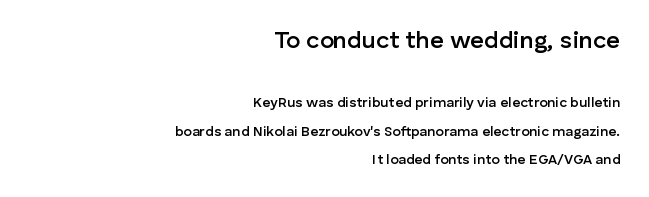
Q: Is the text bold? A: Semi-bold.
Q: Is the text italic (slanted)? A: No, it is upright.
Q: Is the text underlined? A: No.
Q: How is the paragraph aligned? A: Right-aligned.
Q: Is the spacing between letters normal or unusually wide? A: Normal.
Q: Is the spacing between lines tight, normal or loose? A: Loose.
Q: Which block of text is set in a larger size, the first (top) or the second (bottom)? A: The first (top) one.
